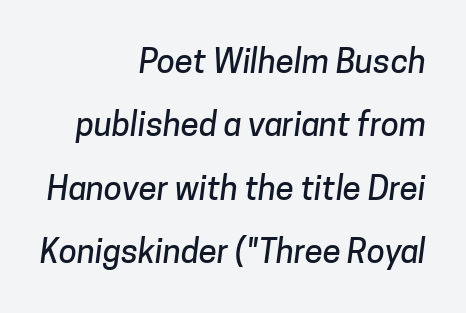
Where is the straight margin? On the right. Decoration check: the copy has no underline. This sample trades compactness for vertical openness between lines. Letter spacing: default. Letterform terminals end flat and unadorned throughout the passage. Think of a printed novel: that variable character pitch is what you see here.
